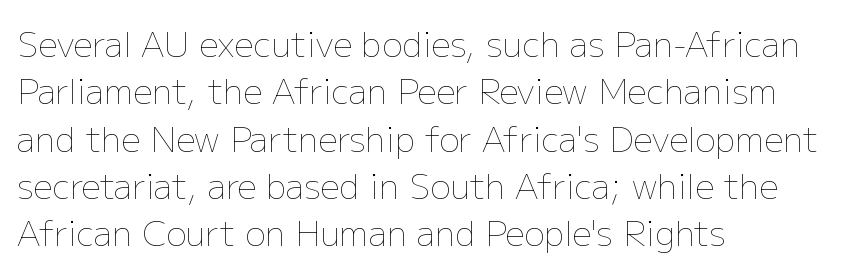
Q: Is the text bold? A: No.
Q: Is the text italic (slanted)? A: No, it is upright.
Q: Is the text underlined? A: No.
Q: How is the paragraph aligned? A: Left-aligned.
Q: Is the spacing between letters normal or unusually wide? A: Normal.
Q: Is the spacing between lines tight, normal or loose? A: Normal.
Q: Width (condensed, normal, or wide)? A: Normal.
Q: Stroke contrast? A: Low.
Q: x-height? A: Medium.
Q: Monospaced? A: No.
